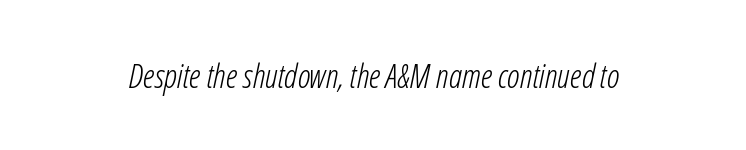
There is no visible air inserted between adjacent glyphs. The font is comparable to plain body text, perhaps lighter. Is this a fixed-width face? No — the glyphs have proportional, varying widths. Type without underlining. Notice how the stems are inclined rather than vertical — that's the hallmark of italics.
